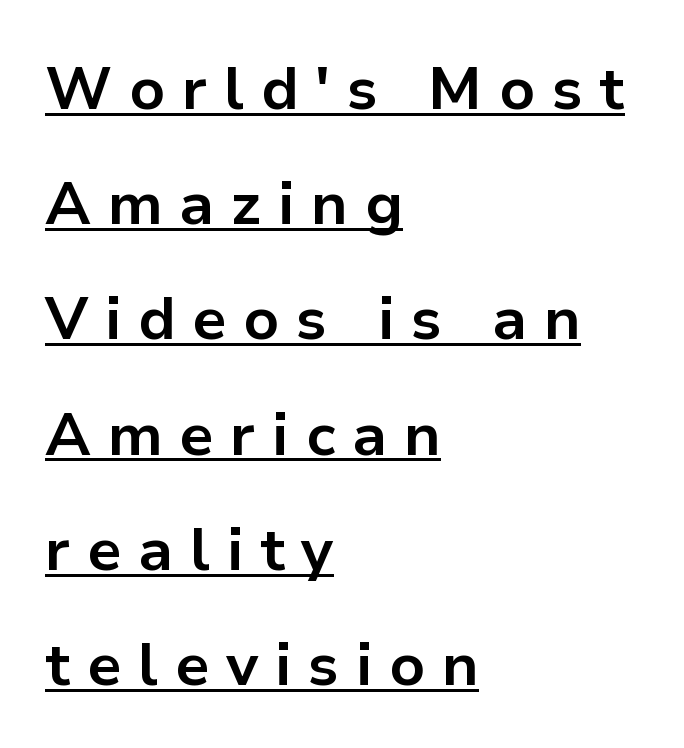
Q: Is the text bold? A: Yes.
Q: Is the text italic (slanted)? A: No, it is upright.
Q: Is the typeface a serif or a sans-serif typeface? A: Sans-serif.
Q: Is the text underlined? A: Yes.
Q: How is the paragraph aligned? A: Left-aligned.
Q: Is the spacing between letters normal or unusually wide? A: Unusually wide.
Q: Is the spacing between lines tight, normal or loose? A: Loose.
Q: Width (condensed, normal, or wide)? A: Normal.
Q: Stroke contrast? A: Low.
Q: x-height? A: Medium.
Q: Monospaced? A: No.
